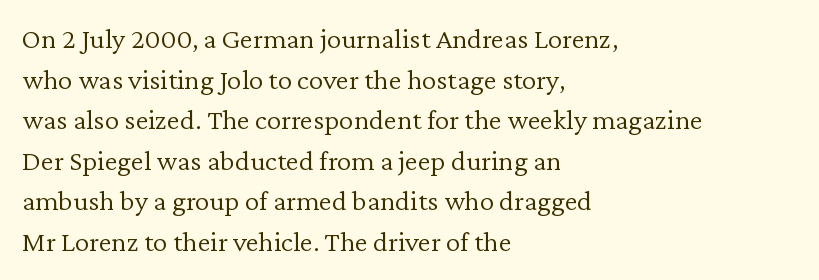
{"serif": "yes", "italic": "no", "bold": "no", "weight": "light", "width": "normal", "stroke_contrast": "low", "x_height": "medium", "monospaced": "no", "underline": "no", "align": "left", "line_spacing": "normal", "line_spacing_ratio": 1.4, "letter_spacing": "normal", "letter_spacing_em": 0.0, "glyph_px": 29}
